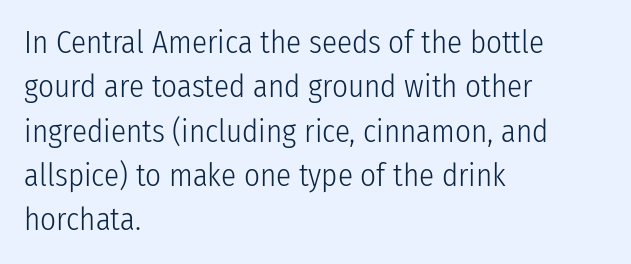
{"serif": "no", "italic": "no", "bold": "no", "weight": "light", "width": "condensed", "stroke_contrast": "low", "x_height": "medium", "monospaced": "no", "underline": "no", "align": "left", "line_spacing": "normal", "line_spacing_ratio": 1.43, "letter_spacing": "normal", "letter_spacing_em": 0.0, "glyph_px": 31}
